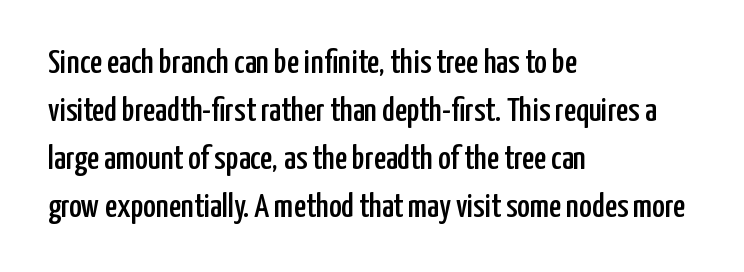
Are there feet on the stems? There aren't — it's a sans. This sample is left-justified, so line endings fall wherever the words run out. Spacing verdict: proportional, widths tailored to each character. Vertical strokes here are truly vertical. Each new line begins a customary step beneath the previous one. These lines keep a tight, regular rhythm from letter to letter.
